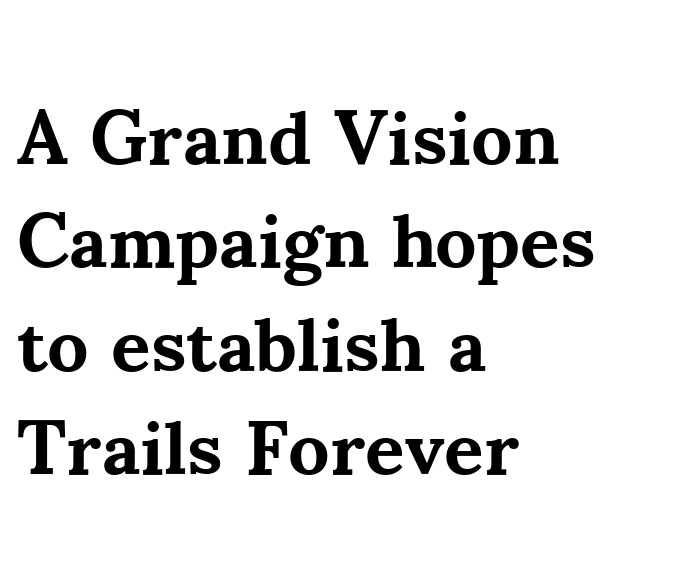
Honestly, there is no underline to notice here at all. Teacher's note: observe the even left margin — that is flush-left alignment. Tracking value appears to be zero — textbook default spacing. These lines are rendered in a variable-pitch font. The rendering shows small feet on the letterforms — a serif design. The typesetting leans heavy: a genuine bold.
